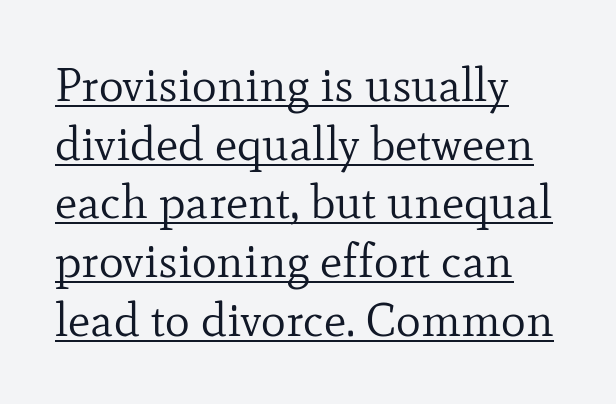
Q: Is the text bold? A: No.
Q: Is the text italic (slanted)? A: No, it is upright.
Q: Is the typeface a serif or a sans-serif typeface? A: Serif.
Q: Is the text underlined? A: Yes.
Q: How is the paragraph aligned? A: Left-aligned.
Q: Is the spacing between letters normal or unusually wide? A: Normal.
Q: Is the spacing between lines tight, normal or loose? A: Normal.
Q: Width (condensed, normal, or wide)? A: Normal.
Q: Stroke contrast? A: Low.
Q: x-height? A: Small.
Q: Monospaced? A: No.
